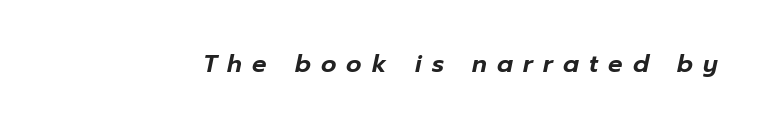
{"italic": "yes", "lean": "right", "slant_degrees": 12, "underline": "no", "letter_spacing": "wide", "letter_spacing_em": 0.42, "glyph_px": 24}
